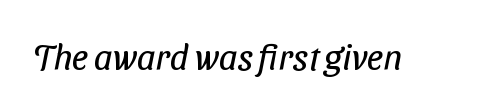
{"serif": "no", "bold": "no", "weight": "regular", "width": "condensed", "stroke_contrast": "low", "x_height": "medium", "monospaced": "no", "underline": "no", "letter_spacing": "normal", "letter_spacing_em": 0.0, "glyph_px": 36}
